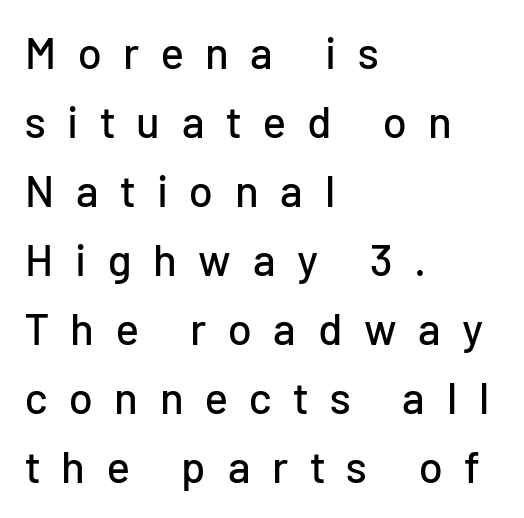
{"serif": "no", "italic": "no", "width": "normal", "stroke_contrast": "low", "x_height": "medium", "monospaced": "no", "underline": "no", "align": "left", "line_spacing": "normal", "line_spacing_ratio": 1.57, "letter_spacing": "wide", "letter_spacing_em": 0.49, "glyph_px": 44}
